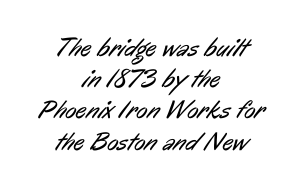
Q: Is the text bold? A: No.
Q: Is the text underlined? A: No.
Q: How is the paragraph aligned? A: Centered.
Q: Is the spacing between letters normal or unusually wide? A: Normal.
